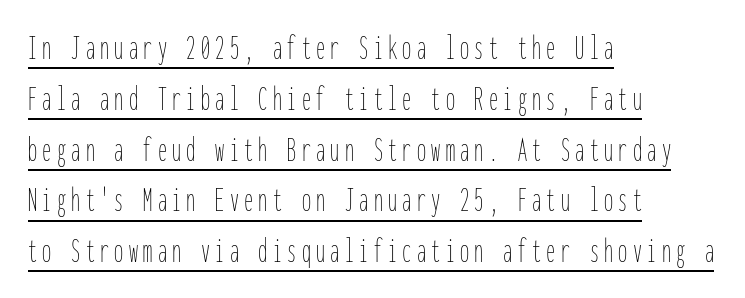
Q: Is the text bold? A: No.
Q: Is the text italic (slanted)? A: No, it is upright.
Q: Is the text underlined? A: Yes.
Q: How is the paragraph aligned? A: Left-aligned.
Q: Is the spacing between lines tight, normal or loose? A: Normal.
Q: Width (condensed, normal, or wide)? A: Condensed.
Q: Stroke contrast? A: Low.
Q: x-height? A: Medium.
Q: Monospaced? A: Yes.
